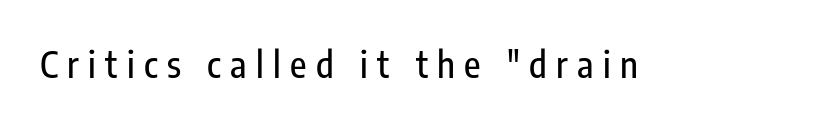
The letters advance in unequal steps, a hallmark of proportional type. No feet cap the strokes, marking this as sans-serif type. Style check: upright. The space beneath each line is pristine and unruled. Is the letter spacing exaggerated? Yes — the characters are pushed far apart.
